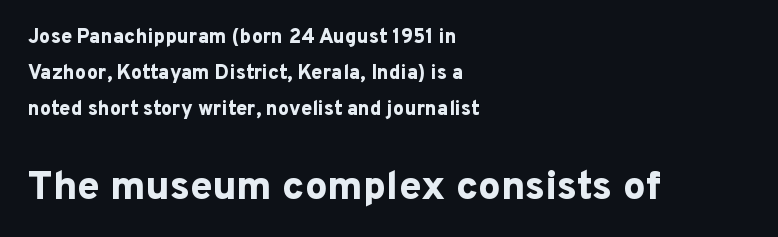
{"serif": "no", "italic": "no", "bold": "yes", "weight": "bold", "width": "normal", "stroke_contrast": "low", "x_height": "medium", "monospaced": "no", "underline": "no", "align": "left", "line_spacing_ratio": 1.81, "letter_spacing": "normal", "letter_spacing_em": 0.0, "larger_block": "second", "size_ratio": 2.0, "glyph_px": 40}
